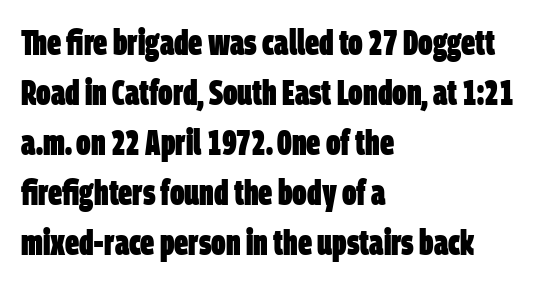
Q: Is the text bold? A: Yes.
Q: Is the typeface a serif or a sans-serif typeface? A: Sans-serif.
Q: Is the text underlined? A: No.
Q: How is the paragraph aligned? A: Left-aligned.
Q: Is the spacing between letters normal or unusually wide? A: Normal.
Q: Is the spacing between lines tight, normal or loose? A: Normal.
Q: Width (condensed, normal, or wide)? A: Condensed.
Q: Stroke contrast? A: Low.
Q: x-height? A: Large.
Q: Monospaced? A: No.
